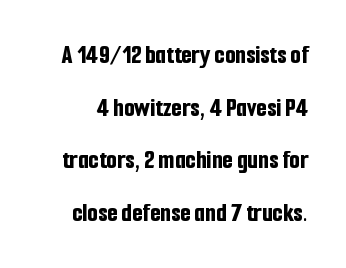
The image shows 27 px bold type, upright; set loose line spacing (1.95x), normal letter spacing, not underlined.
